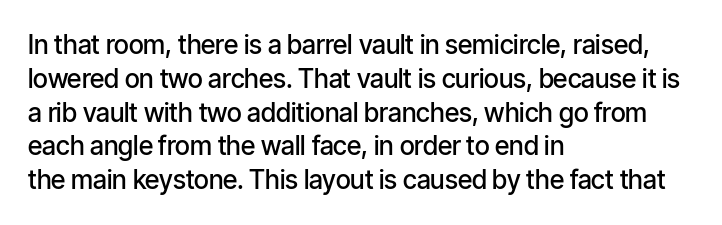
Look at the tracking — it's just the regular setting, nothing added. Line starts are locked; line ends wander. No word sits above an underline. The sample has been set in demibold, a notch under bold.
